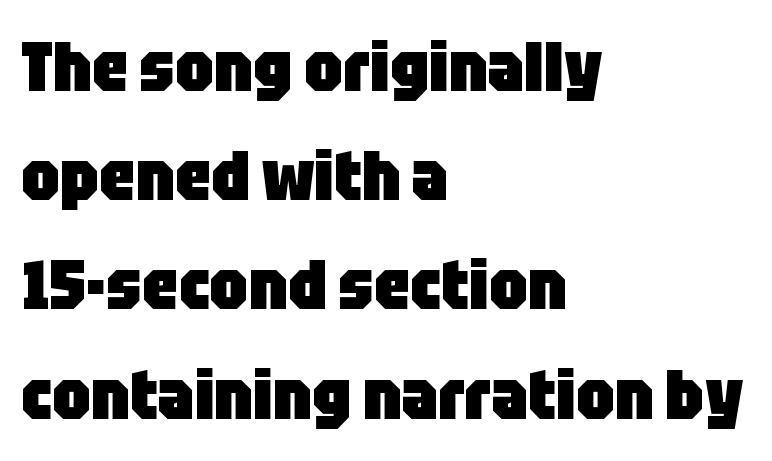
The image shows 70 px heavy, condensed sans-serif type, upright; set left-aligned, normal line spacing (1.56x), normal letter spacing, not underlined; low stroke contrast and a large x-height.
